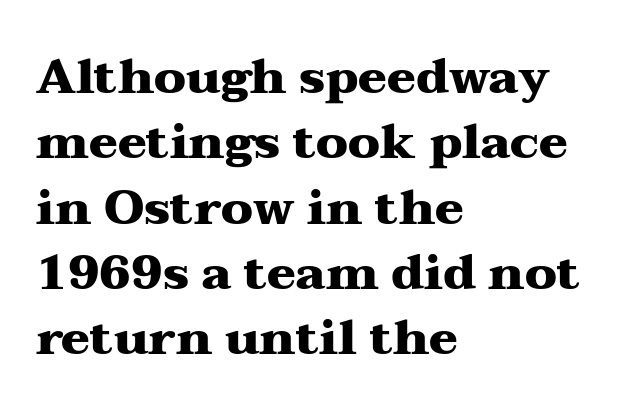
Q: Is the text bold? A: Yes.
Q: Is the text italic (slanted)? A: No, it is upright.
Q: Is the typeface a serif or a sans-serif typeface? A: Serif.
Q: Is the text underlined? A: No.
Q: How is the paragraph aligned? A: Left-aligned.
Q: Is the spacing between letters normal or unusually wide? A: Normal.
Q: Is the spacing between lines tight, normal or loose? A: Normal.
Q: Width (condensed, normal, or wide)? A: Wide.
Q: Stroke contrast? A: Medium.
Q: x-height? A: Medium.
Q: Monospaced? A: No.
